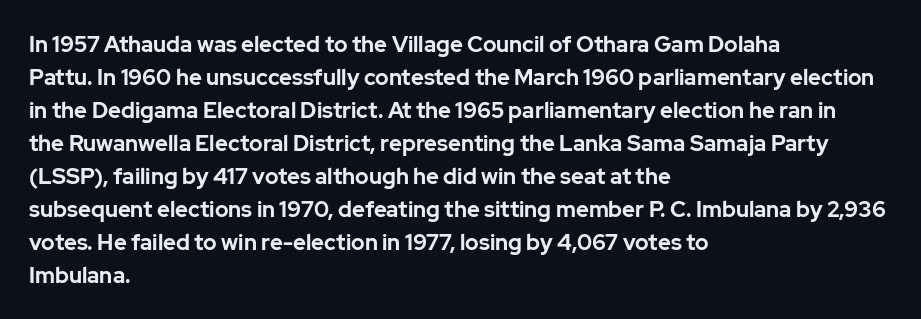
The image shows 22 px bold type, upright; set left-aligned, normal line spacing (1.5x), normal letter spacing, not underlined.
